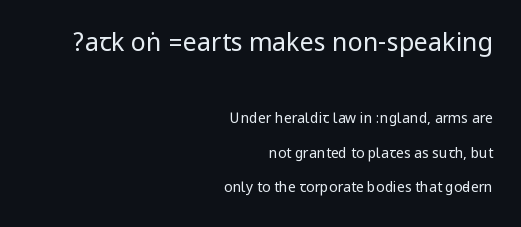
Bare-footed words on every line. Leftover space on each line is placed entirely before the opening word. The letters sit at their default tracking, neither squeezed nor spread. Stroke mass is kept to a normal reading level or below. The first block has been scaled up relative to the second.
